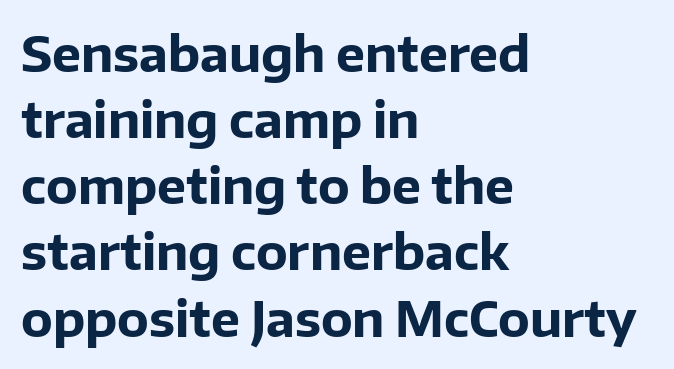
Q: Is the text bold? A: Yes.
Q: Is the text italic (slanted)? A: No, it is upright.
Q: Is the typeface a serif or a sans-serif typeface? A: Sans-serif.
Q: Is the text underlined? A: No.
Q: How is the paragraph aligned? A: Left-aligned.
Q: Is the spacing between letters normal or unusually wide? A: Normal.
Q: Is the spacing between lines tight, normal or loose? A: Normal.
Q: Width (condensed, normal, or wide)? A: Normal.
Q: Stroke contrast? A: Low.
Q: x-height? A: Medium.
Q: Monospaced? A: No.
